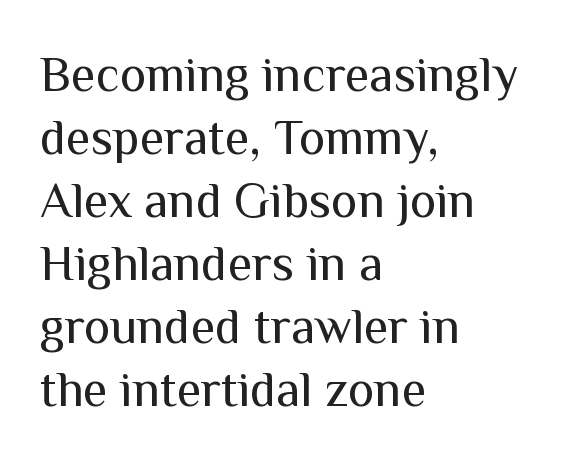
Q: Is the text bold? A: No.
Q: Is the text italic (slanted)? A: No, it is upright.
Q: Is the typeface a serif or a sans-serif typeface? A: Sans-serif.
Q: Is the text underlined? A: No.
Q: How is the paragraph aligned? A: Left-aligned.
Q: Is the spacing between letters normal or unusually wide? A: Normal.
Q: Is the spacing between lines tight, normal or loose? A: Normal.
Q: Width (condensed, normal, or wide)? A: Normal.
Q: Stroke contrast? A: Medium.
Q: x-height? A: Medium.
Q: Monospaced? A: No.
